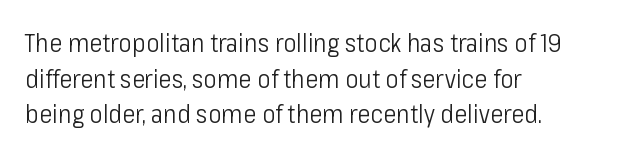
Q: Is the text bold? A: No.
Q: Is the text italic (slanted)? A: No, it is upright.
Q: Is the text underlined? A: No.
Q: How is the paragraph aligned? A: Left-aligned.
Q: Is the spacing between letters normal or unusually wide? A: Normal.
Q: Is the spacing between lines tight, normal or loose? A: Normal.
